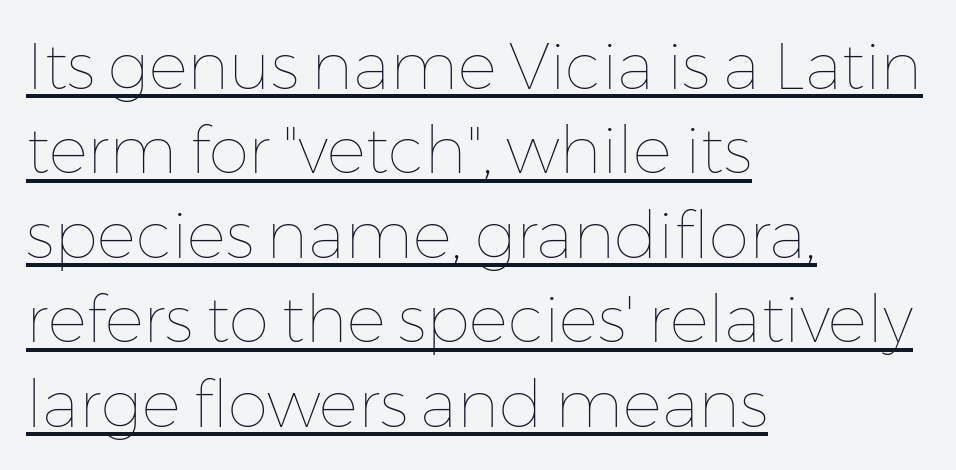
The image shows 65 px thin type, upright; set left-aligned, normal line spacing (1.3x), normal letter spacing, underlined; low stroke contrast and a medium x-height.
